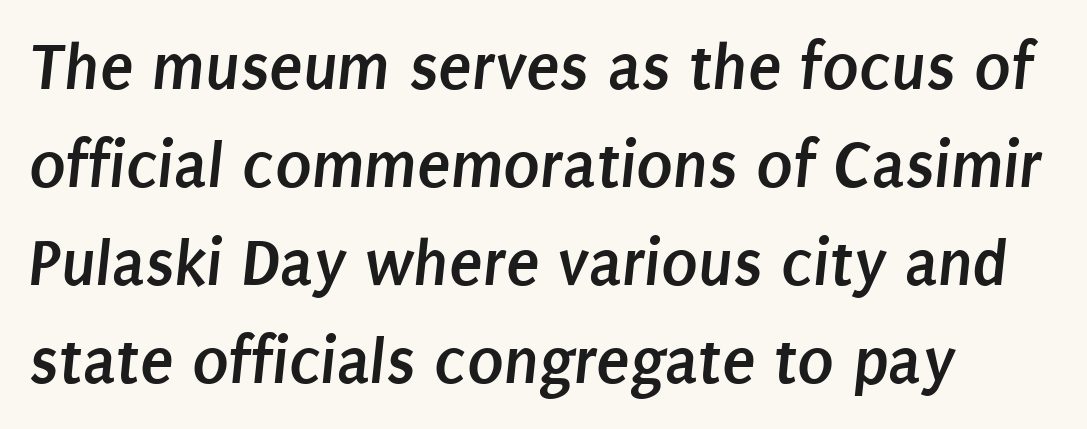
{"serif": "no", "bold": "yes", "weight": "semibold", "width": "condensed", "stroke_contrast": "low", "x_height": "large", "monospaced": "no", "underline": "no", "align": "left", "line_spacing": "normal", "line_spacing_ratio": 1.44, "letter_spacing": "normal", "letter_spacing_em": 0.0, "glyph_px": 68}
